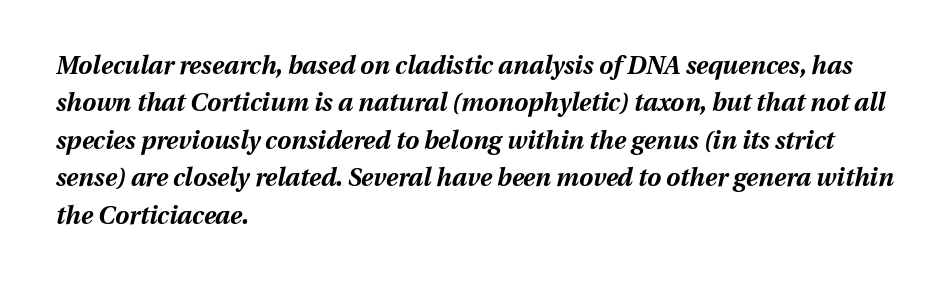
{"italic": "yes", "lean": "right", "slant_degrees": 13, "bold": "yes", "underline": "no", "align": "left", "line_spacing": "normal", "line_spacing_ratio": 1.5, "letter_spacing": "normal", "letter_spacing_em": 0.0, "glyph_px": 25}
